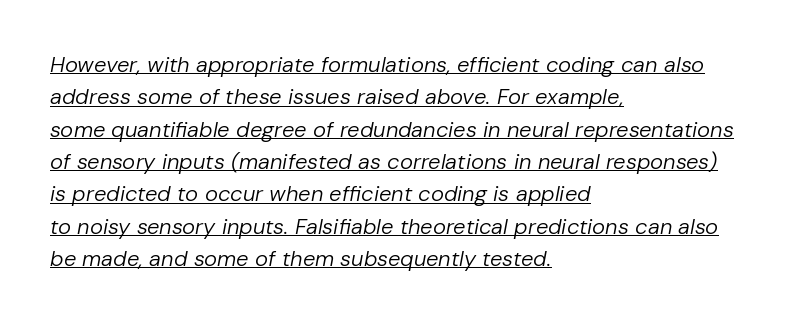
Q: Is the text bold? A: No.
Q: Is the text italic (slanted)? A: Yes, it leans right by about 10 degrees.
Q: Is the text underlined? A: Yes.
Q: How is the paragraph aligned? A: Left-aligned.
Q: Is the spacing between letters normal or unusually wide? A: Normal.
Q: Is the spacing between lines tight, normal or loose? A: Normal.
